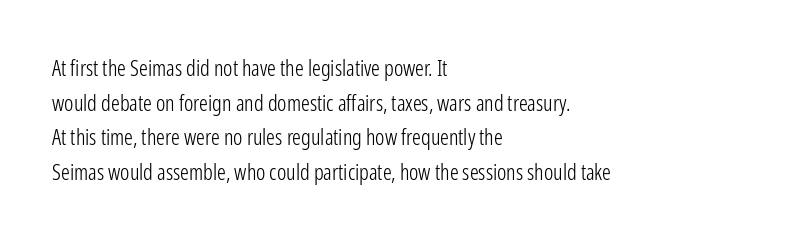
Q: Is the text bold? A: No.
Q: Is the text italic (slanted)? A: No, it is upright.
Q: Is the text underlined? A: No.
Q: How is the paragraph aligned? A: Left-aligned.
Q: Is the spacing between letters normal or unusually wide? A: Normal.
Q: Is the spacing between lines tight, normal or loose? A: Normal.
